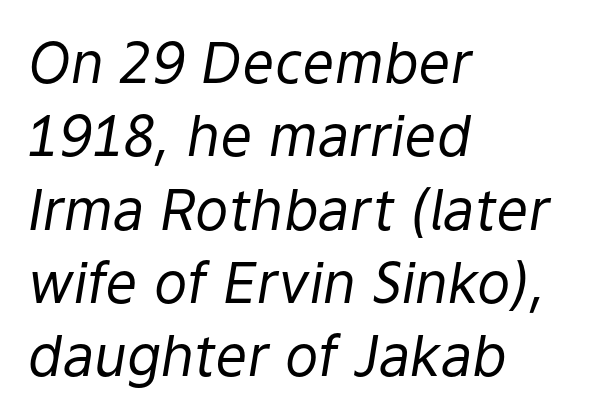
The image shows 56 px regular-weight type, italic (leaning right); set left-aligned, normal line spacing (1.31x), normal letter spacing, not underlined; low stroke contrast and a medium x-height.
